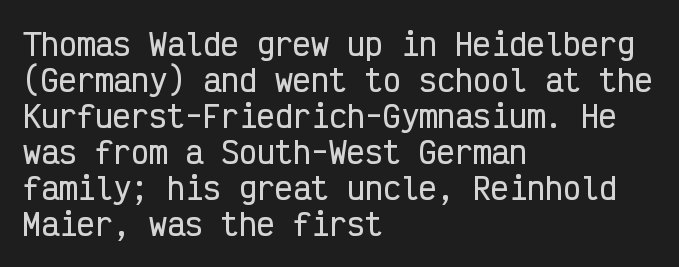
The image shows 30 px condensed sans-serif type, upright, monospaced; set left-aligned, line spacing 1.2x, normal letter spacing, not underlined; low stroke contrast and a medium x-height.
